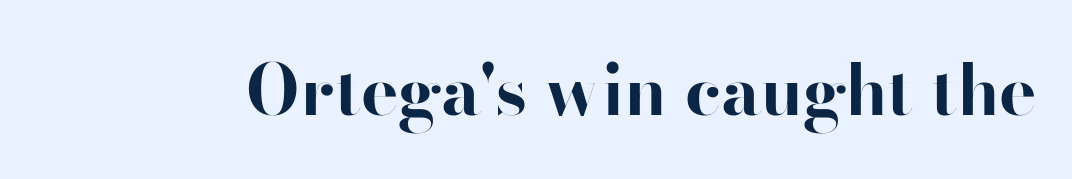
{"serif": "no", "italic": "no", "bold": "yes", "weight": "bold", "width": "normal", "stroke_contrast": "high", "x_height": "small", "monospaced": "no", "underline": "no", "letter_spacing": "normal", "letter_spacing_em": 0.0, "glyph_px": 70}
